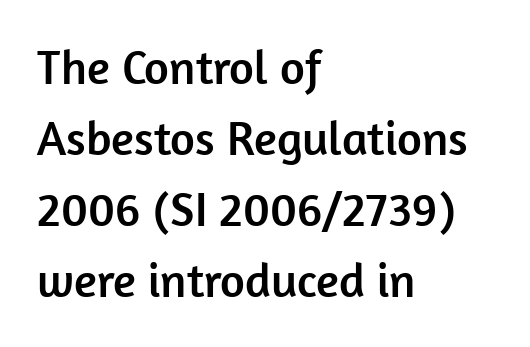
Q: Is the text italic (slanted)? A: No, it is upright.
Q: Is the typeface a serif or a sans-serif typeface? A: Sans-serif.
Q: Is the text underlined? A: No.
Q: How is the paragraph aligned? A: Left-aligned.
Q: Is the spacing between letters normal or unusually wide? A: Normal.
Q: Is the spacing between lines tight, normal or loose? A: Normal.
Q: Width (condensed, normal, or wide)? A: Normal.
Q: Stroke contrast? A: Low.
Q: x-height? A: Medium.
Q: Monospaced? A: No.
